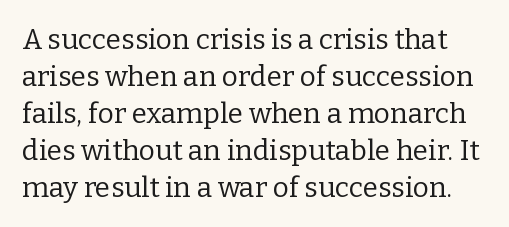
The image shows 28 px regular-weight serif type, upright; set normal line spacing (1.32x), normal letter spacing, not underlined; low stroke contrast and a medium x-height.
